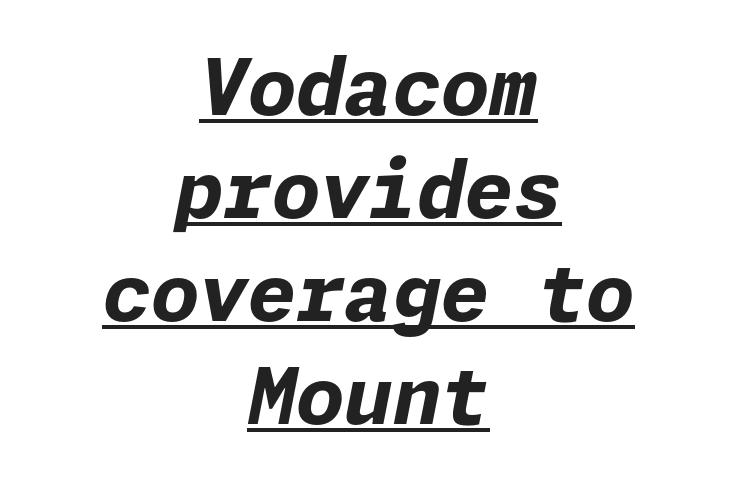
The designer left line spacing at the default. This sample uses an oblique cut, with every glyph tilted off the vertical. A baseline rule has been typeset under these characters. Caption: standard tracking, unaltered.
